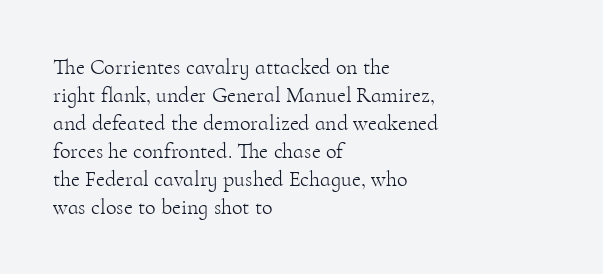
Q: Is the text bold? A: No.
Q: Is the text italic (slanted)? A: No, it is upright.
Q: Is the text underlined? A: No.
Q: How is the paragraph aligned? A: Left-aligned.
Q: Is the spacing between letters normal or unusually wide? A: Normal.
Q: Is the spacing between lines tight, normal or loose? A: Normal.
